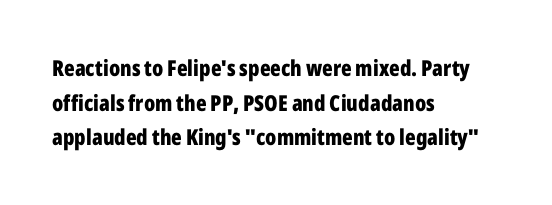
This sample uses an upright cut, with every glyph sitting square on the baseline. Whoever set this chose a conventional vertical rhythm. Students, note that the glyphs here touch the page at normal intervals. Strokes here are thick enough to call this a true bold.
